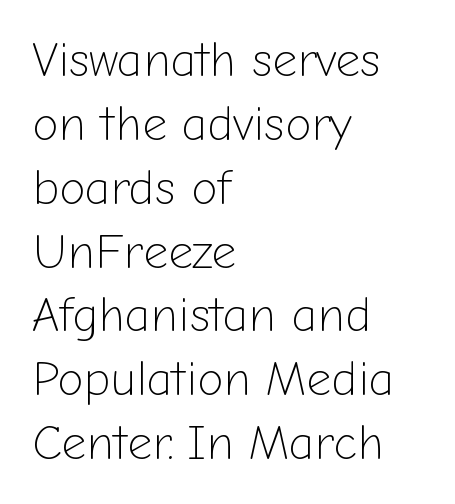
The image shows 48 px light sans-serif type, upright; set left-aligned, normal line spacing (1.33x), normal letter spacing, not underlined; low stroke contrast and a medium x-height.
